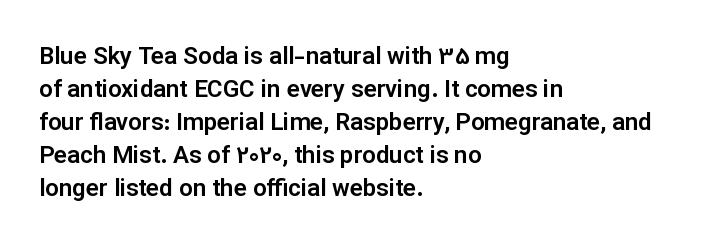
{"italic": "no", "underline": "no", "align": "left", "line_spacing": "normal", "line_spacing_ratio": 1.37, "letter_spacing": "normal", "letter_spacing_em": 0.0, "glyph_px": 24}
